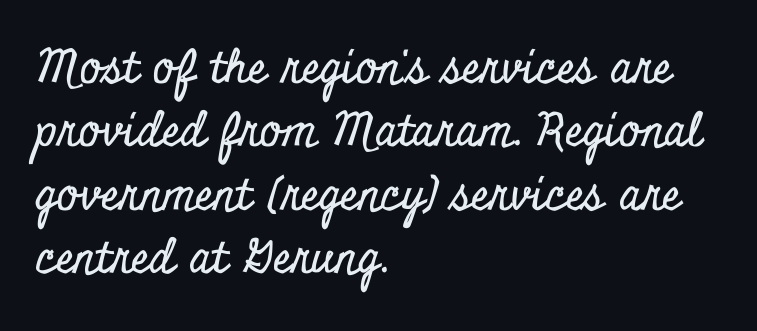
The passage shown is typed in a proportional face where columns would drift. This is serif lettering, the kind often seen in printed books. Is the block centered? No — it sits flush against the left margin. The block of text has a typical density, with ordinary space between rows.
